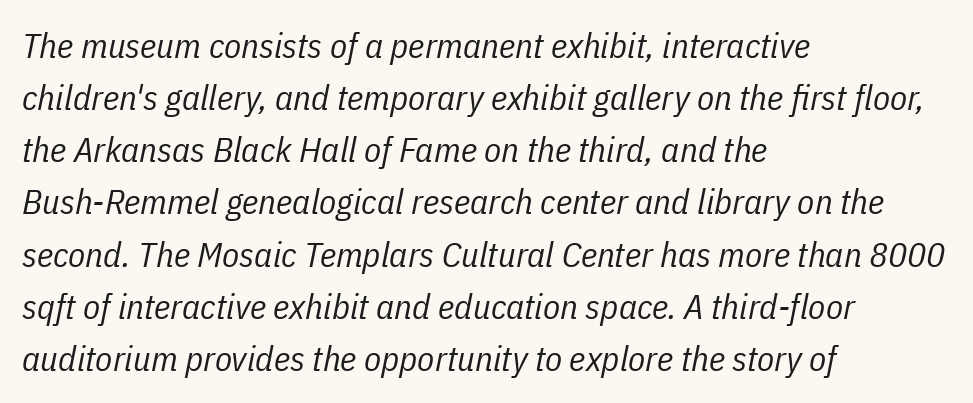
Would a proofreader flag this as italicized? Yes. The rendering anchors every line to the left-hand side. The words here are not underlined. Look at the tracking — it's just the regular setting, nothing added.
